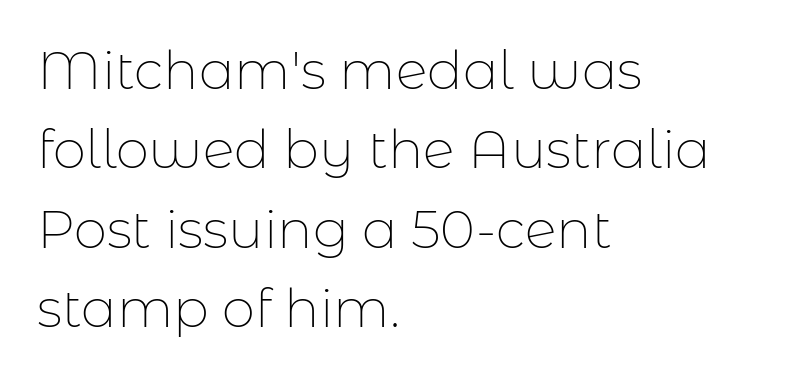
The rendering anchors every line to the left-hand side. You can tell from the bare stems that sans-serif type was used. No extra ink here — the face is not bold. Compared with typical paragraphs, the rows here are spaced about the same. Any mark beneath the type? The region is blank. What stands out about the letter spacing? Nothing — it is the standard amount.
